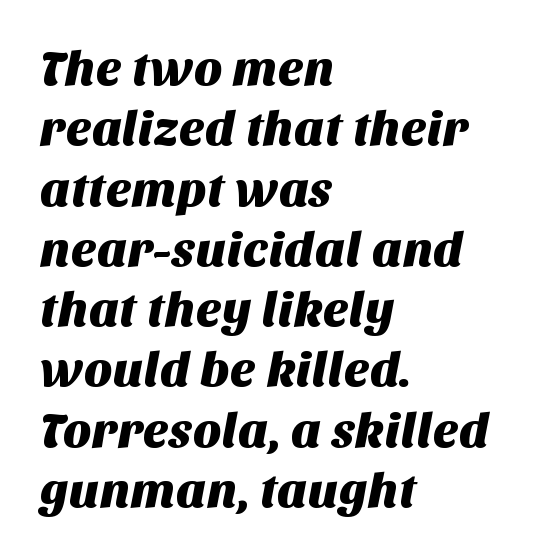
{"serif": "no", "width": "normal", "stroke_contrast": "medium", "x_height": "large", "monospaced": "no", "underline": "no", "align": "left", "line_spacing_ratio": 1.23, "letter_spacing": "normal", "letter_spacing_em": 0.0, "glyph_px": 49}
